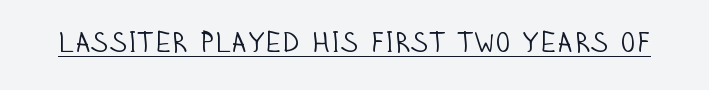
Q: Is the text bold? A: No.
Q: Is the text italic (slanted)? A: No, it is upright.
Q: Is the typeface a serif or a sans-serif typeface? A: Sans-serif.
Q: Is the text underlined? A: Yes.
Q: Is the spacing between letters normal or unusually wide? A: Normal.
Q: Width (condensed, normal, or wide)? A: Condensed.
Q: Stroke contrast? A: Low.
Q: x-height? A: Large.
Q: Monospaced? A: No.
